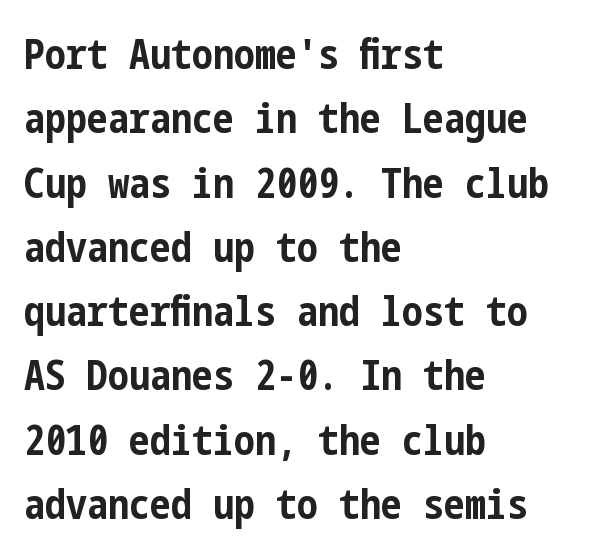
{"serif": "no", "italic": "no", "bold": "yes", "weight": "bold", "width": "condensed", "stroke_contrast": "low", "x_height": "medium", "underline": "no", "align": "left", "line_spacing": "normal", "line_spacing_ratio": 1.53, "letter_spacing": "normal", "letter_spacing_em": 0.0, "glyph_px": 42}
